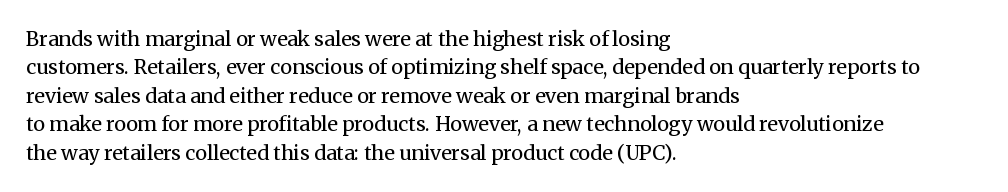
The image shows 20 px text type, upright; set left-aligned, normal line spacing (1.42x), normal letter spacing, not underlined.
